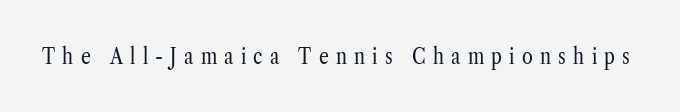
The image shows 22 px text type, upright; set unusually wide letter spacing (+0.33 em), not underlined.
